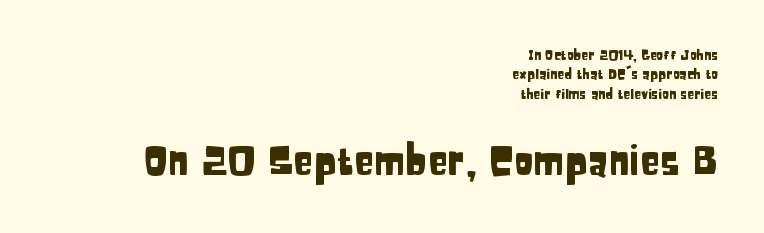
You can tell it's not italic because the verticals are truly vertical. The leading is moderate, giving the passage an even texture. A student would call this right alignment; a typographer would say flush right, rag left. Type without underlining. Type style note: lacks serifs.
